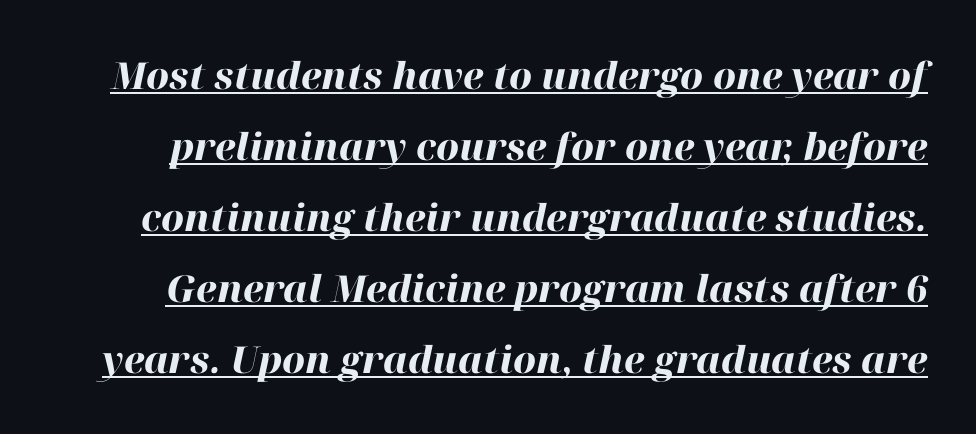
Proportional: the letters do not fall into vertical columns. Posture: slanted. Is there much room between lines? Yes — plenty of vertical air separates them. The face used here appears with an underline applied. Look at the stroke-to-counter ratio: heavy, a bold.
